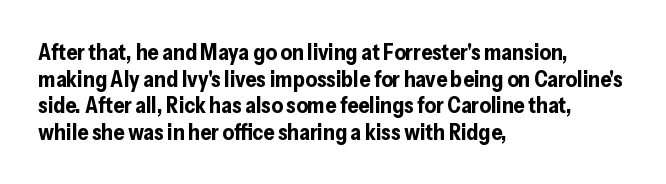
Q: Is the text bold? A: Yes.
Q: Is the text italic (slanted)? A: No, it is upright.
Q: Is the text underlined? A: No.
Q: How is the paragraph aligned? A: Left-aligned.
Q: Is the spacing between letters normal or unusually wide? A: Normal.
